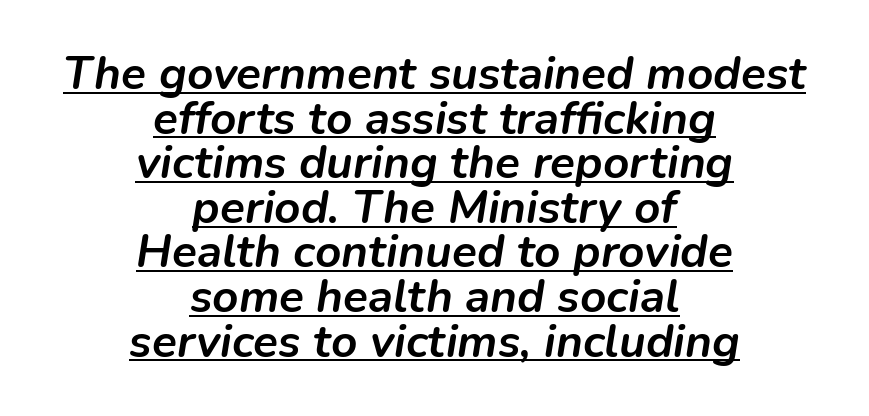
Words appear dense and cohesive because spacing is normal. The face used here has the dense, thick strokes of a bold. Note the varied advance widths — an 'i' is clearly narrower than an 'm'. Compared with undecorated copy, this sample adds a rule below the words.
